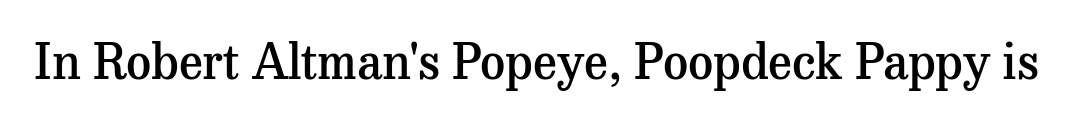
Q: Is the text bold? A: Semi-bold.
Q: Is the text italic (slanted)? A: No, it is upright.
Q: Is the typeface a serif or a sans-serif typeface? A: Serif.
Q: Is the text underlined? A: No.
Q: Is the spacing between letters normal or unusually wide? A: Normal.
Q: Width (condensed, normal, or wide)? A: Normal.
Q: Stroke contrast? A: Medium.
Q: x-height? A: Medium.
Q: Monospaced? A: No.
